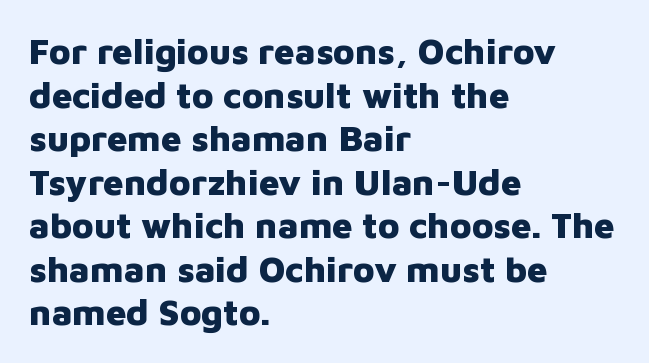
The typeface chosen for these lines omits serifs. Do the characters align in a grid? No, the font is proportional. Bare-footed words on every line. The letters are bold, with thick, heavy strokes.
